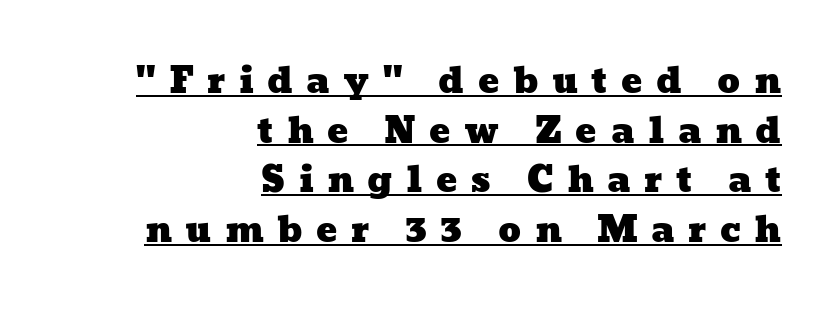
{"width": "wide", "stroke_contrast": "low", "x_height": "medium", "monospaced": "no", "underline": "yes", "align": "right", "line_spacing": "normal", "line_spacing_ratio": 1.42, "letter_spacing": "wide", "letter_spacing_em": 0.38, "glyph_px": 35}
